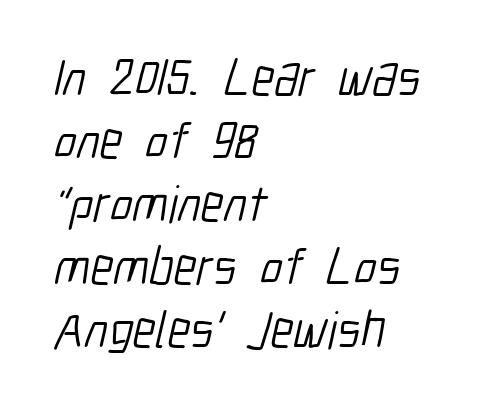
Here the designer chose a conventional face with non-uniform glyph widths. This is sans-serif lettering, the kind often seen on screens and signage. A bare baseline throughout the passage. The tracking reads as untouched default to a designer's eye.
